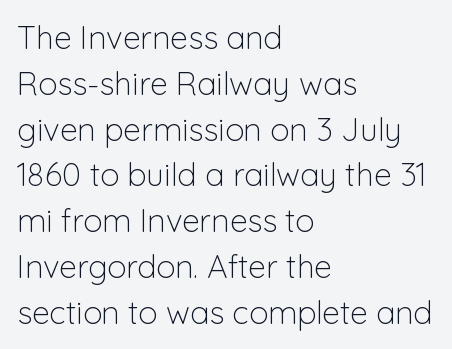
Standard letterfit; no display-style spreading of the glyphs. On a weight scale, this lands at 450 or below. The glyphs in this specimen are sans serif. Each letter keeps its own natural width here, so spacing adapts to shape. The glyphs are unaccompanied by any horizontal stroke below them.
